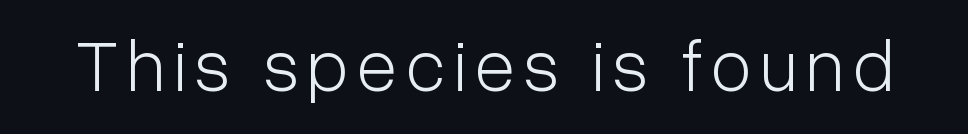
Here the designer chose a conventional face with non-uniform glyph widths. Decoration check: the copy has no underline. Weight: in the light-to-regular range. A typesetter would label this face a sans. Style check: upright.
